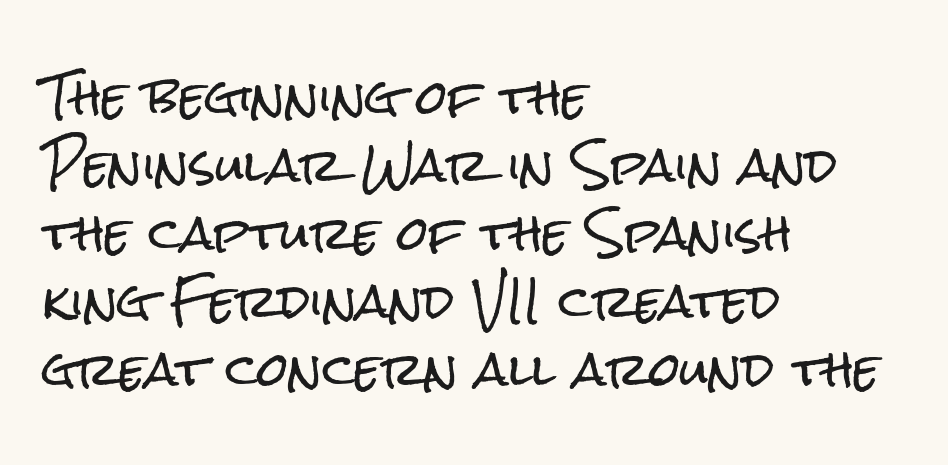
Honestly, there is no underline to notice here at all. The type family on display is of the sans-serif kind. Each letter keeps its own natural width here, so spacing adapts to shape. The space between consecutive lines is moderate. Compared with a centered layout, this one pins lines to the left instead.
